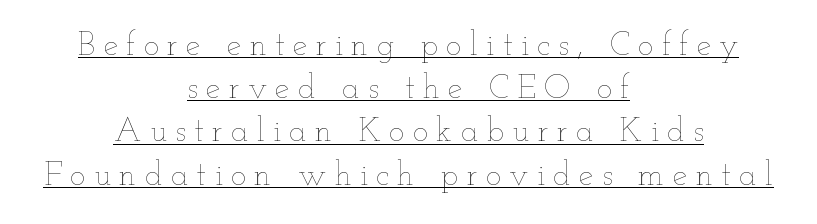
The image shows 33 px thin, wide type, upright; set centered, normal line spacing (1.31x), unusually wide letter spacing (+0.25 em), underlined; low stroke contrast and a small x-height.
